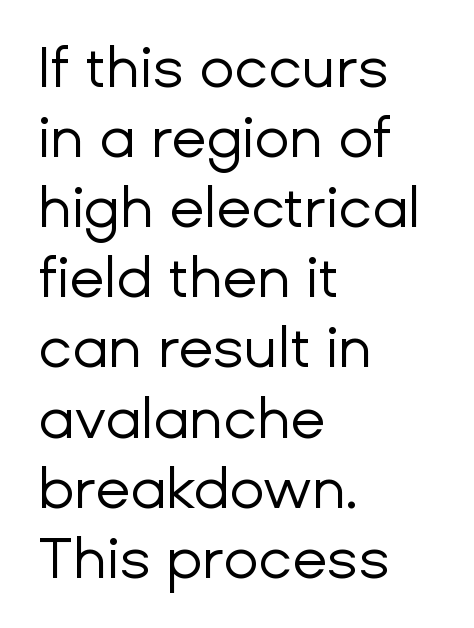
The image shows 57 px regular-weight sans-serif type, upright; set left-aligned, line spacing 1.23x, normal letter spacing, not underlined; low stroke contrast and a medium x-height.
